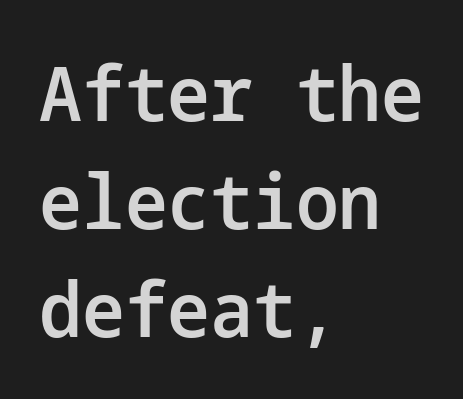
Q: Is the text bold? A: Semi-bold.
Q: Is the text italic (slanted)? A: No, it is upright.
Q: Is the typeface a serif or a sans-serif typeface? A: Sans-serif.
Q: Is the text underlined? A: No.
Q: How is the paragraph aligned? A: Left-aligned.
Q: Is the spacing between letters normal or unusually wide? A: Normal.
Q: Is the spacing between lines tight, normal or loose? A: Normal.
Q: Width (condensed, normal, or wide)? A: Normal.
Q: Stroke contrast? A: Low.
Q: x-height? A: Medium.
